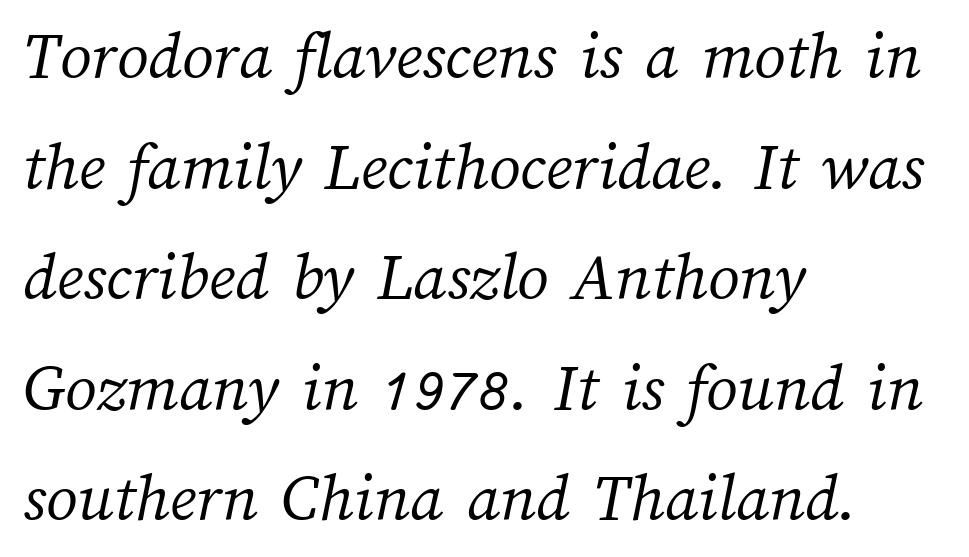
Q: Is the text bold? A: No.
Q: Is the text underlined? A: No.
Q: How is the paragraph aligned? A: Left-aligned.
Q: Is the spacing between letters normal or unusually wide? A: Normal.
Q: Is the spacing between lines tight, normal or loose? A: Normal.
Q: Width (condensed, normal, or wide)? A: Normal.
Q: Stroke contrast? A: Medium.
Q: x-height? A: Medium.
Q: Monospaced? A: No.
